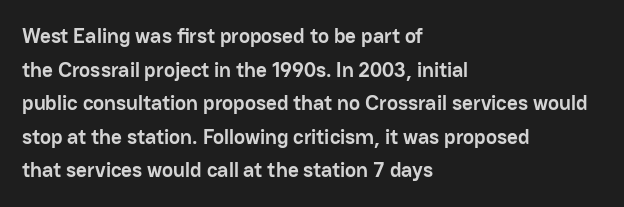
The image shows 21 px bold type, upright; set left-aligned, normal line spacing (1.6x), normal letter spacing, not underlined.
